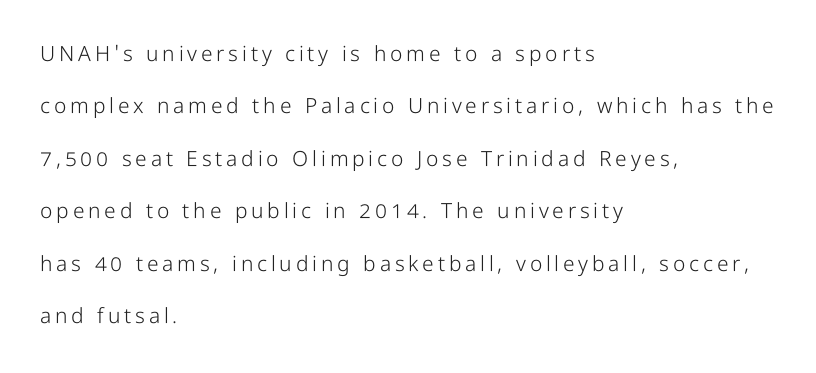
{"italic": "no", "bold": "no", "underline": "no", "align": "left", "line_spacing": "loose", "line_spacing_ratio": 2.5, "glyph_px": 21}
